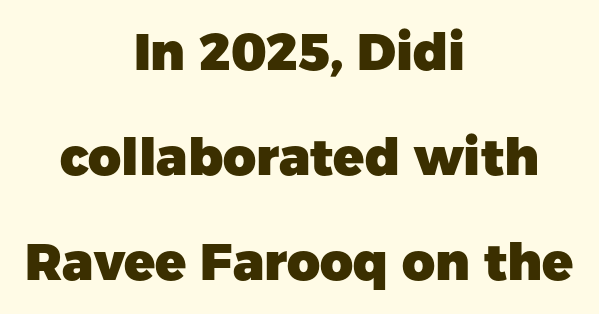
The image shows 51 px heavy sans-serif type, upright; set centered, loose line spacing (2.06x), normal letter spacing, not underlined; low stroke contrast and a medium x-height.
